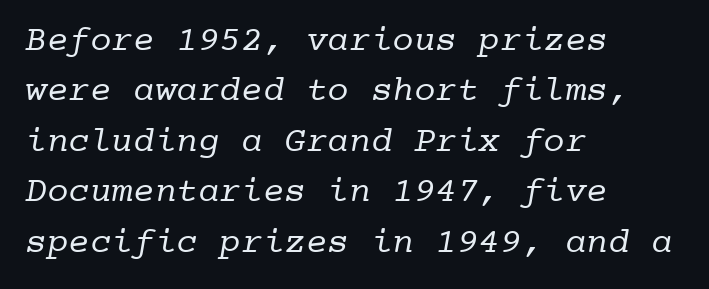
The image shows 36 px regular-weight serif type, monospaced; set left-aligned, normal line spacing (1.4x), normal letter spacing, not underlined; low stroke contrast and a medium x-height.
